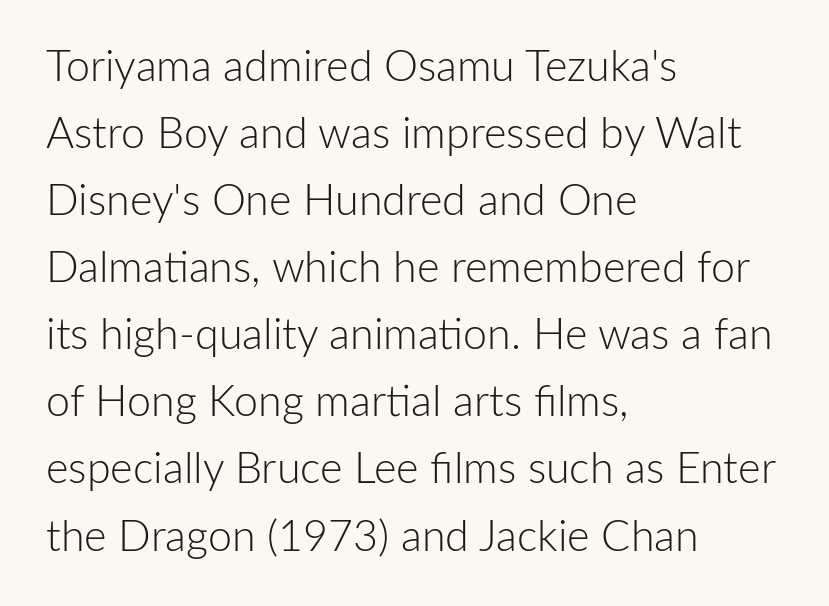
The image shows 43 px light sans-serif type, upright; set left-aligned, normal line spacing (1.56x), normal letter spacing, not underlined; low stroke contrast and a medium x-height.
